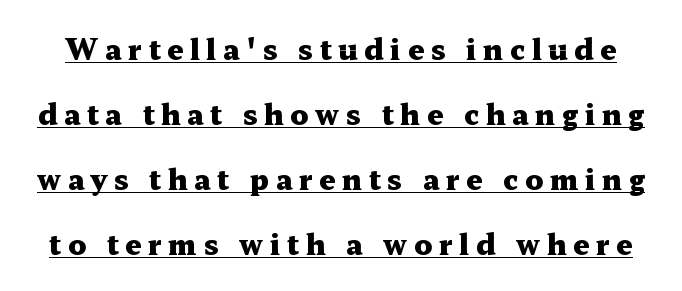
{"serif": "yes", "italic": "no", "bold": "yes", "weight": "heavy", "width": "wide", "stroke_contrast": "medium", "x_height": "medium", "monospaced": "no", "underline": "yes", "line_spacing": "loose", "line_spacing_ratio": 2.32, "letter_spacing": "wide", "letter_spacing_em": 0.24, "glyph_px": 28}
